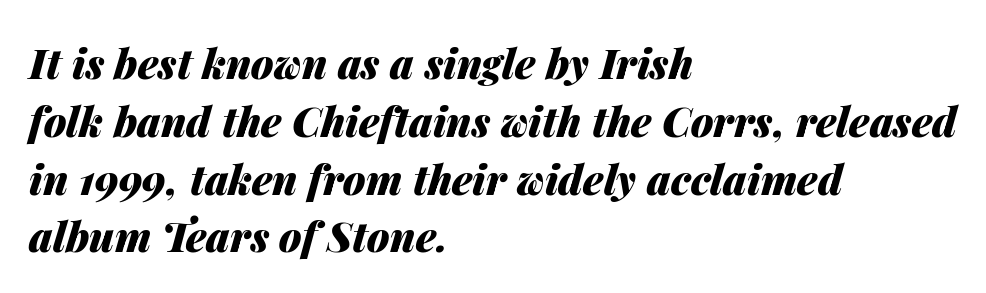
The image shows 41 px heavy type, italic (leaning right); set left-aligned, normal line spacing (1.41x), normal letter spacing, not underlined; medium stroke contrast and a medium x-height.
